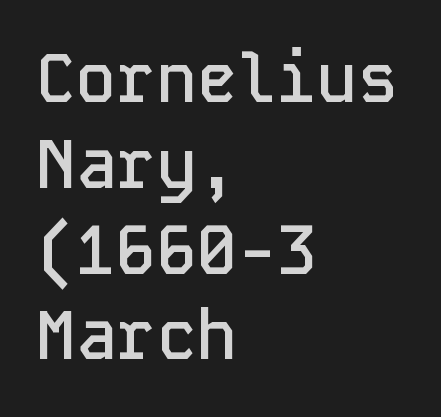
Q: Is the text bold? A: Semi-bold.
Q: Is the text italic (slanted)? A: No, it is upright.
Q: Is the typeface a serif or a sans-serif typeface? A: Sans-serif.
Q: Is the text underlined? A: No.
Q: How is the paragraph aligned? A: Left-aligned.
Q: Is the spacing between letters normal or unusually wide? A: Normal.
Q: Is the spacing between lines tight, normal or loose? A: Normal.
Q: Width (condensed, normal, or wide)? A: Normal.
Q: Stroke contrast? A: Low.
Q: x-height? A: Medium.
Q: Monospaced? A: Yes.
